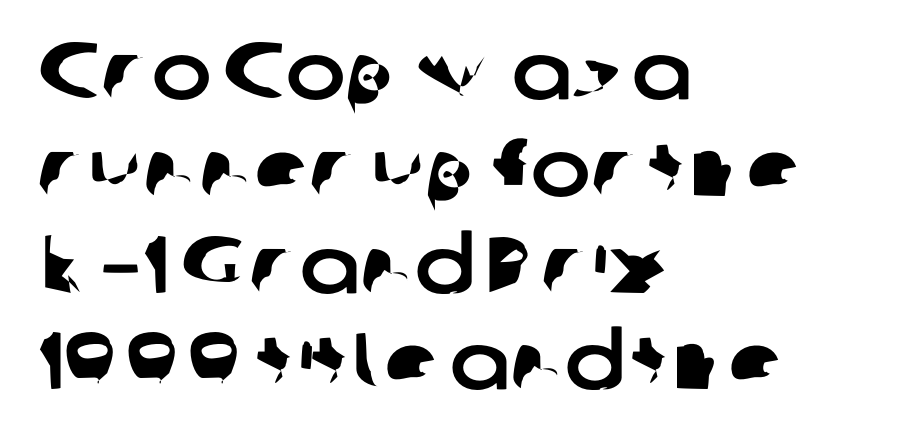
{"serif": "no", "width": "normal", "stroke_contrast": "low", "x_height": "medium", "monospaced": "no", "underline": "no", "align": "left", "line_spacing_ratio": 1.21, "letter_spacing": "normal", "letter_spacing_em": 0.0, "glyph_px": 80}
